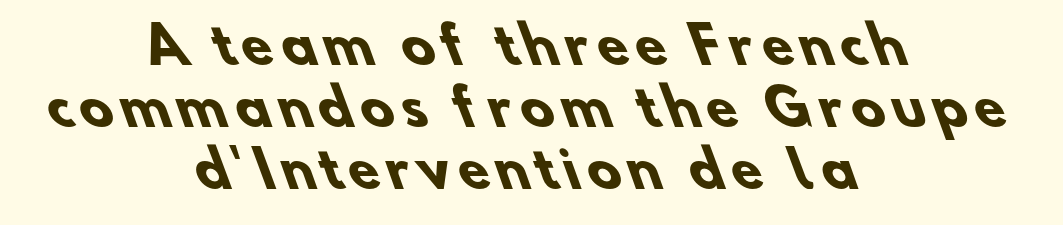
Q: Is the text bold? A: Yes.
Q: Is the typeface a serif or a sans-serif typeface? A: Sans-serif.
Q: Is the text underlined? A: No.
Q: How is the paragraph aligned? A: Centered.
Q: Width (condensed, normal, or wide)? A: Normal.
Q: Stroke contrast? A: Low.
Q: x-height? A: Small.
Q: Monospaced? A: No.
